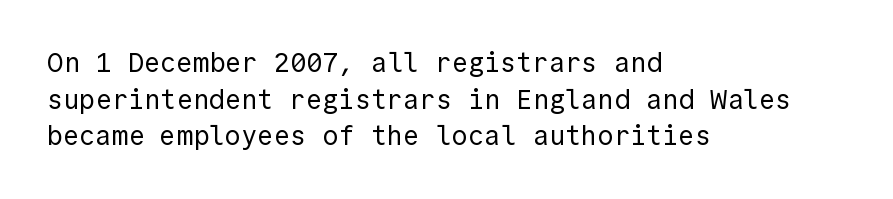
{"italic": "no", "bold": "no", "underline": "no", "align": "left", "line_spacing": "normal", "line_spacing_ratio": 1.36, "letter_spacing": "normal", "letter_spacing_em": 0.0, "glyph_px": 27}
